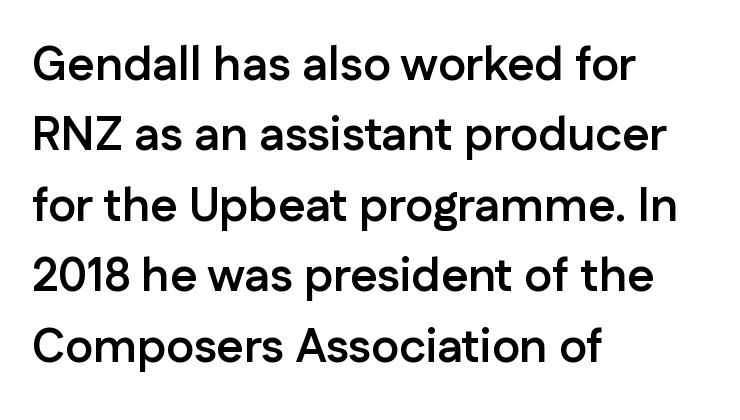
The gaps between neighbouring characters are ordinary and unremarkable. Chunky letters — that's bold for sure. The lettering holds an erect, upright posture throughout. No feet cap the strokes, marking this as sans-serif type. Words float on clear page, feet unadorned.
